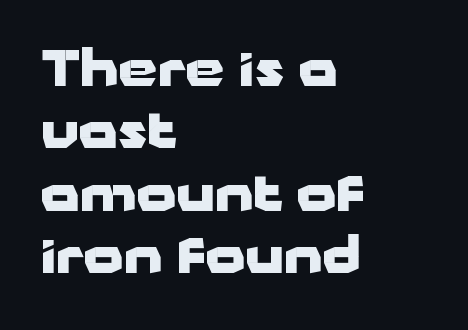
Unmarked baselines from the first word to the last. The vertical gap from one line to the next is medium. Serif or sans? Sans — the stroke terminals are bare. The axis of the letterforms is exactly vertical. Between one letter and the next there's only the usual sliver of space. This sample is left-justified, so line endings fall wherever the words run out.
